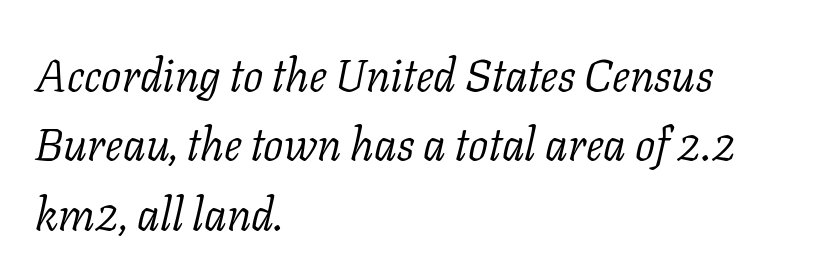
{"serif": "yes", "italic": "yes", "lean": "right", "slant_degrees": 11, "bold": "no", "weight": "light", "width": "normal", "stroke_contrast": "low", "x_height": "medium", "monospaced": "no", "underline": "no", "align": "left", "line_spacing": "normal", "line_spacing_ratio": 1.54, "letter_spacing": "normal", "letter_spacing_em": 0.0, "glyph_px": 45}
